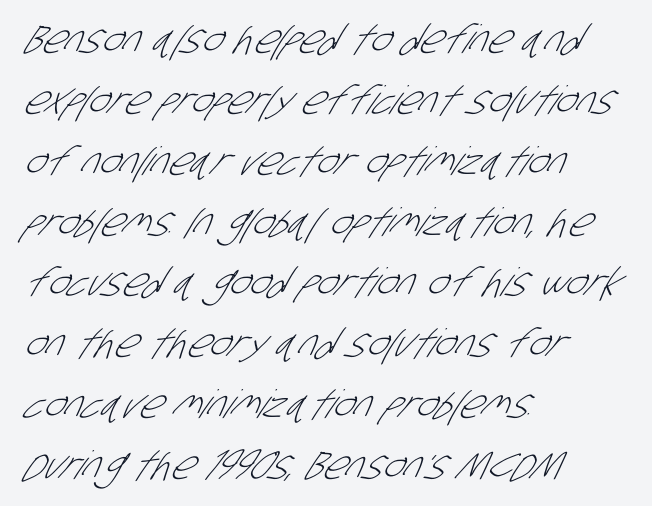
Proportional: the letters do not fall into vertical columns. The typesetting does not lean heavy: it is not bold. Beneath every word, the page is bare. Words appear dense and cohesive because spacing is normal. Normally led — the rows are evenly, conventionally spaced. Notice how the passage keeps a crisp vertical edge on the left only.
